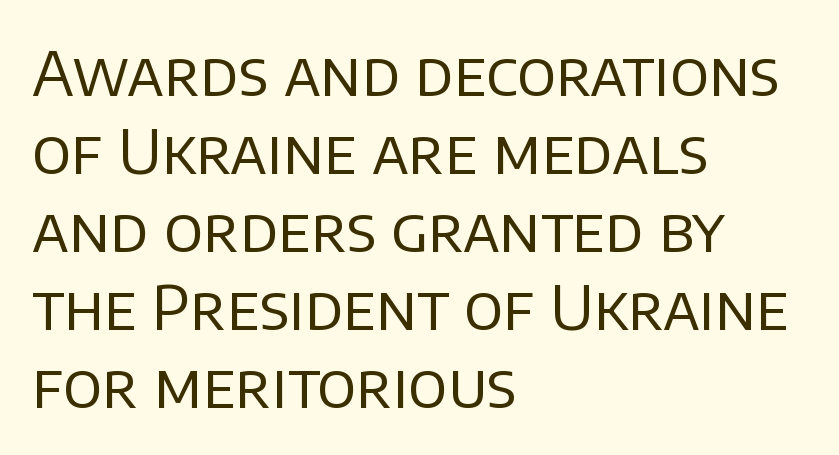
The image shows 62 px regular-weight sans-serif type, upright; set left-aligned, normal line spacing (1.26x), normal letter spacing, not underlined; low stroke contrast and a large x-height.
